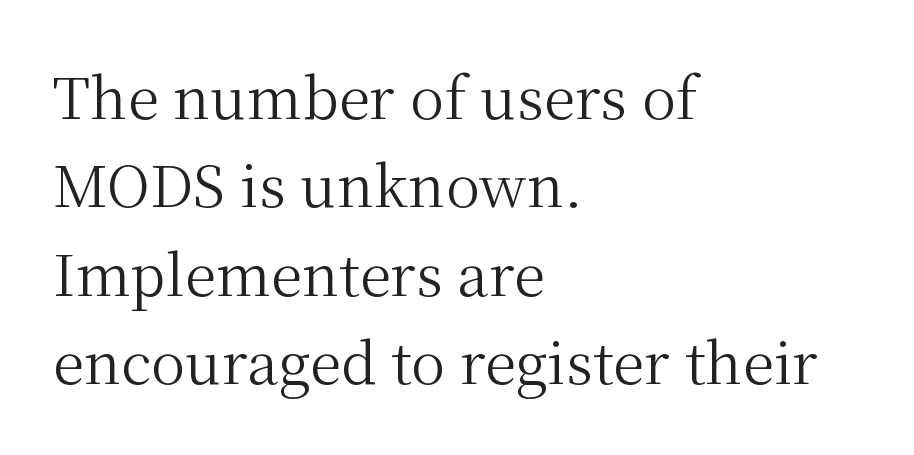
{"serif": "yes", "italic": "no", "bold": "no", "weight": "regular", "width": "normal", "stroke_contrast": "medium", "x_height": "medium", "monospaced": "no", "underline": "no", "align": "left", "line_spacing": "normal", "line_spacing_ratio": 1.55, "letter_spacing": "normal", "letter_spacing_em": 0.0, "glyph_px": 57}
